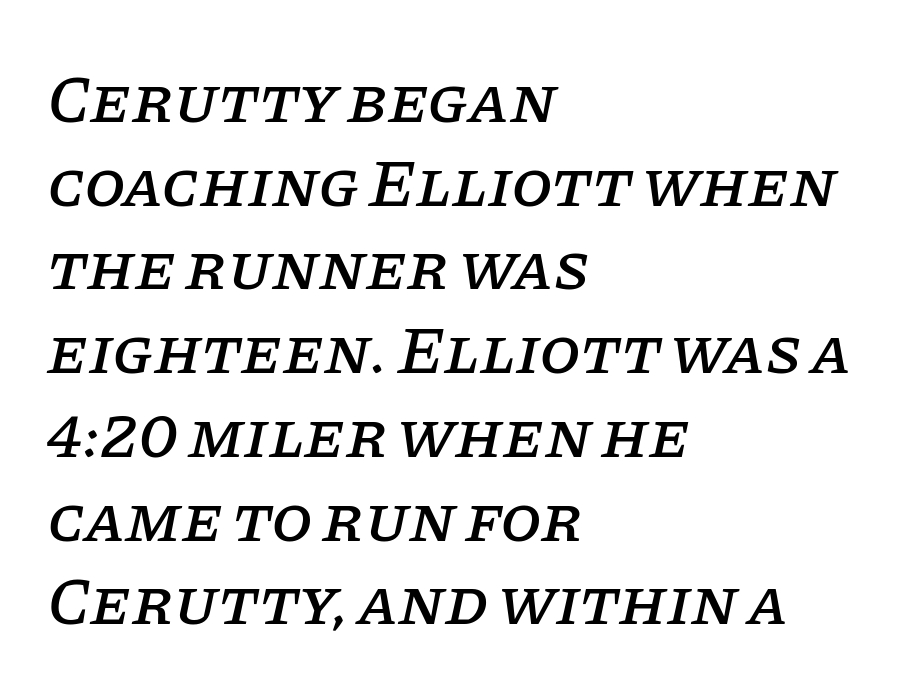
The image shows 67 px serif type, italic (leaning right); set left-aligned, normal line spacing (1.25x), normal letter spacing, not underlined; low stroke contrast and a large x-height.
